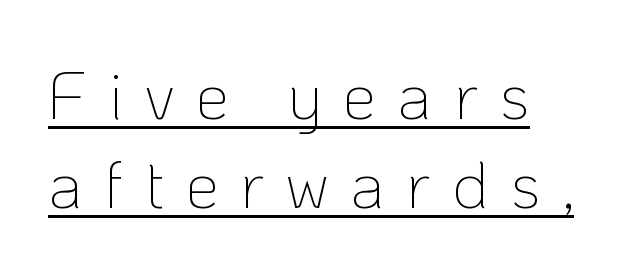
Q: Is the text bold? A: No.
Q: Is the text italic (slanted)? A: No, it is upright.
Q: Is the typeface a serif or a sans-serif typeface? A: Sans-serif.
Q: Is the text underlined? A: Yes.
Q: How is the paragraph aligned? A: Left-aligned.
Q: Is the spacing between letters normal or unusually wide? A: Unusually wide.
Q: Is the spacing between lines tight, normal or loose? A: Normal.
Q: Width (condensed, normal, or wide)? A: Normal.
Q: Stroke contrast? A: Low.
Q: x-height? A: Medium.
Q: Monospaced? A: No.
